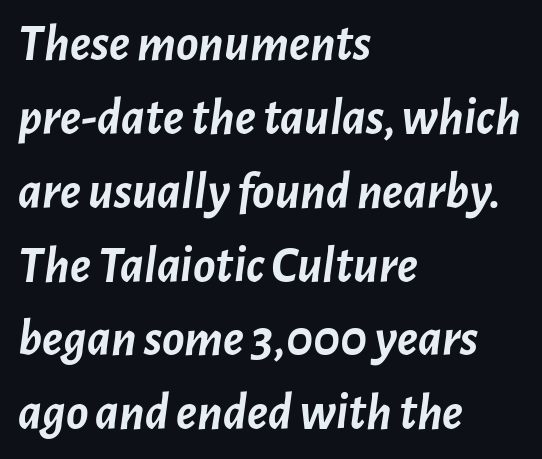
{"italic": "yes", "lean": "right", "slant_degrees": 7, "bold": "yes", "weight": "semibold", "width": "normal", "stroke_contrast": "low", "x_height": "medium", "monospaced": "no", "underline": "no", "align": "left", "line_spacing": "normal", "line_spacing_ratio": 1.42, "letter_spacing": "normal", "letter_spacing_em": 0.0, "glyph_px": 52}
